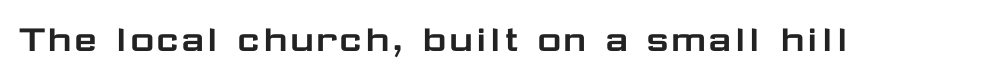
Rendered with straight, roman letterforms. No feet cap the strokes, marking this as sans-serif type. Honestly, the letter spacing is just normal — you wouldn't notice it. Only glyphs here, with clear space below each row.
